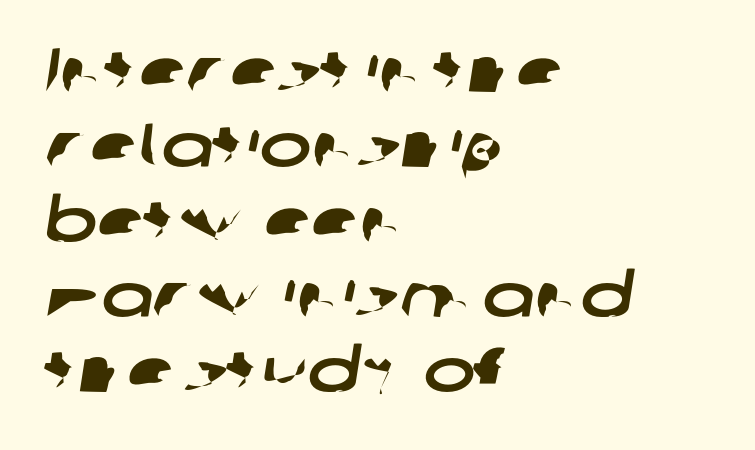
{"serif": "no", "width": "wide", "stroke_contrast": "low", "x_height": "medium", "monospaced": "no", "underline": "no", "align": "left", "line_spacing_ratio": 1.21, "letter_spacing": "normal", "letter_spacing_em": 0.0, "glyph_px": 62}
